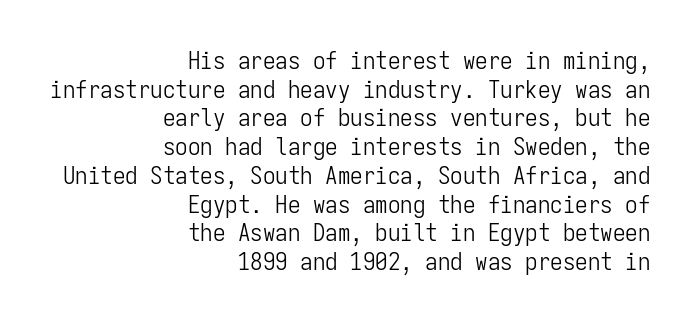
Q: Is the text bold? A: No.
Q: Is the text italic (slanted)? A: No, it is upright.
Q: Is the text underlined? A: No.
Q: How is the paragraph aligned? A: Right-aligned.
Q: Is the spacing between letters normal or unusually wide? A: Normal.
Q: Is the spacing between lines tight, normal or loose? A: Tight.
